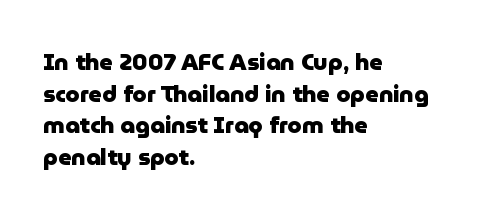
{"italic": "no", "bold": "yes", "underline": "no", "align": "left", "line_spacing": "normal", "line_spacing_ratio": 1.38, "letter_spacing": "normal", "letter_spacing_em": 0.0, "glyph_px": 23}
